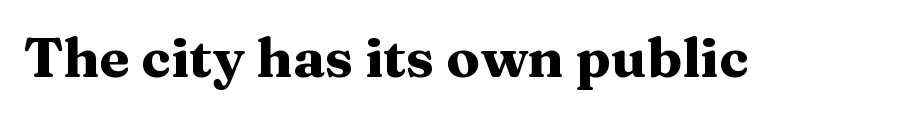
The image shows 55 px heavy, wide serif type, upright; set normal letter spacing, not underlined; medium stroke contrast and a medium x-height.
